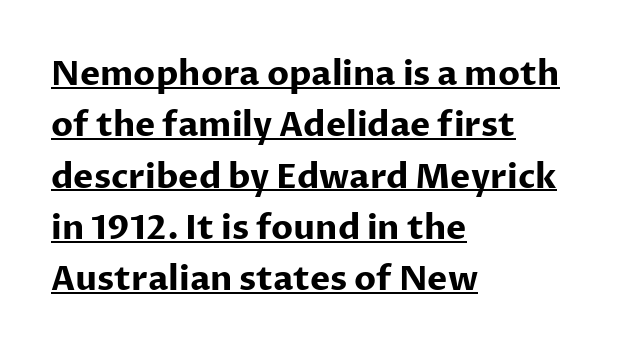
I'd call this a sans setting — the letters go barefoot. The rows are spaced the way most documents space them. This is heavy type, rendered in bold. If you drew a line through each stem, it would be perfectly vertical. Here the designer chose a conventional face with non-uniform glyph widths.
